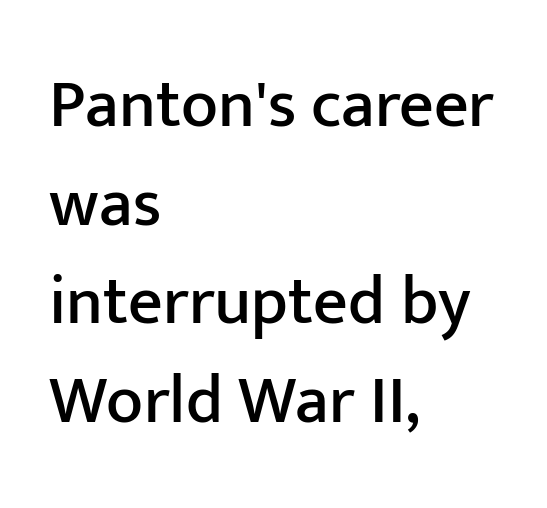
The image shows 68 px sans-serif type, upright; set left-aligned, normal line spacing (1.45x), normal letter spacing, not underlined; low stroke contrast and a medium x-height.
